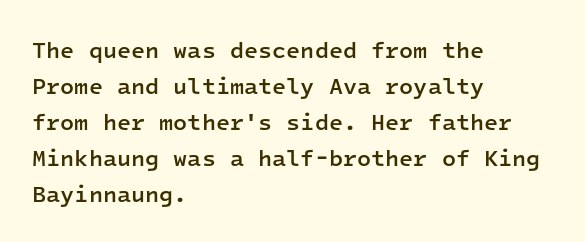
The image shows 23 px text type, upright; set left-aligned, normal line spacing (1.57x), normal letter spacing, not underlined.
